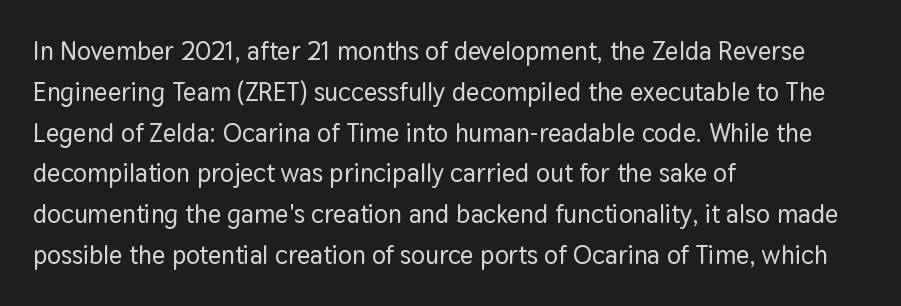
{"italic": "no", "underline": "no", "align": "left", "line_spacing": "normal", "line_spacing_ratio": 1.57, "letter_spacing": "normal", "letter_spacing_em": 0.0, "glyph_px": 26}
